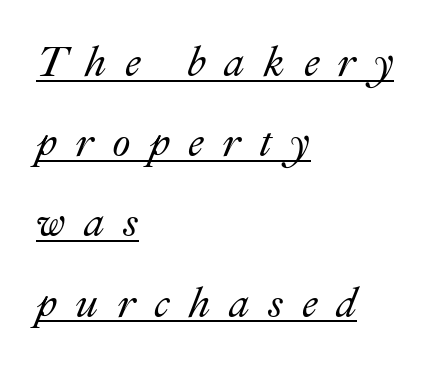
Q: Is the text italic (slanted)? A: Yes, it leans right by about 22 degrees.
Q: Is the text underlined? A: Yes.
Q: How is the paragraph aligned? A: Left-aligned.
Q: Is the spacing between letters normal or unusually wide? A: Unusually wide.
Q: Is the spacing between lines tight, normal or loose? A: Loose.
Q: Width (condensed, normal, or wide)? A: Normal.
Q: Stroke contrast? A: Medium.
Q: x-height? A: Small.
Q: Monospaced? A: No.
